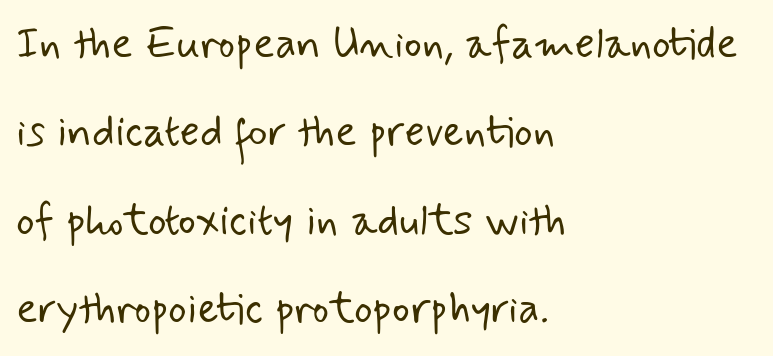
Q: Is the text bold? A: No.
Q: Is the typeface a serif or a sans-serif typeface? A: Sans-serif.
Q: Is the text underlined? A: No.
Q: How is the paragraph aligned? A: Left-aligned.
Q: Is the spacing between letters normal or unusually wide? A: Normal.
Q: Is the spacing between lines tight, normal or loose? A: Loose.
Q: Width (condensed, normal, or wide)? A: Normal.
Q: Stroke contrast? A: Low.
Q: x-height? A: Small.
Q: Monospaced? A: No.
